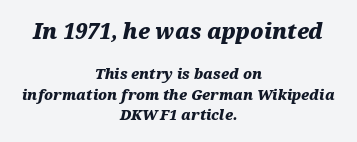
{"italic": "yes", "lean": "right", "slant_degrees": 12, "bold": "yes", "underline": "no", "align": "center", "line_spacing": "normal", "line_spacing_ratio": 1.48, "letter_spacing": "normal", "letter_spacing_em": 0.0, "larger_block": "first", "size_ratio": 1.5, "glyph_px": 21}
